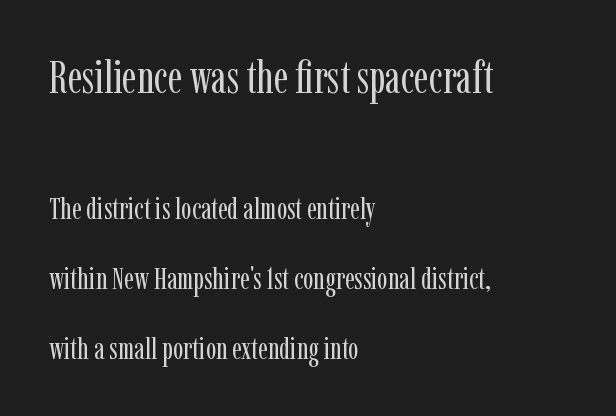
The image shows 46 px regular-weight, condensed serif type, upright; set left-aligned, loose line spacing (2.25x), normal letter spacing, not underlined; the first (top) block is 1.48x larger; low stroke contrast and a medium x-height.
